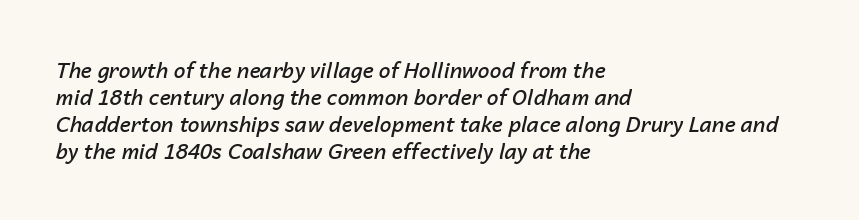
The passage shown leans; its letterforms are oblique. On the weight axis this lands at semibold, roughly 600. Short and long lines alike share a common starting point at left. The letterforms sit shoulder to shoulder at normal distance. How would I describe the line gaps? Plain and ordinary.
